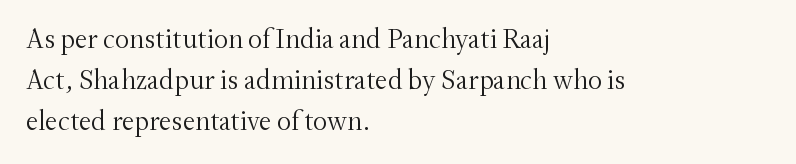
The image shows 28 px light serif type, upright; set left-aligned, normal line spacing (1.47x), normal letter spacing, not underlined; medium stroke contrast and a small x-height.
